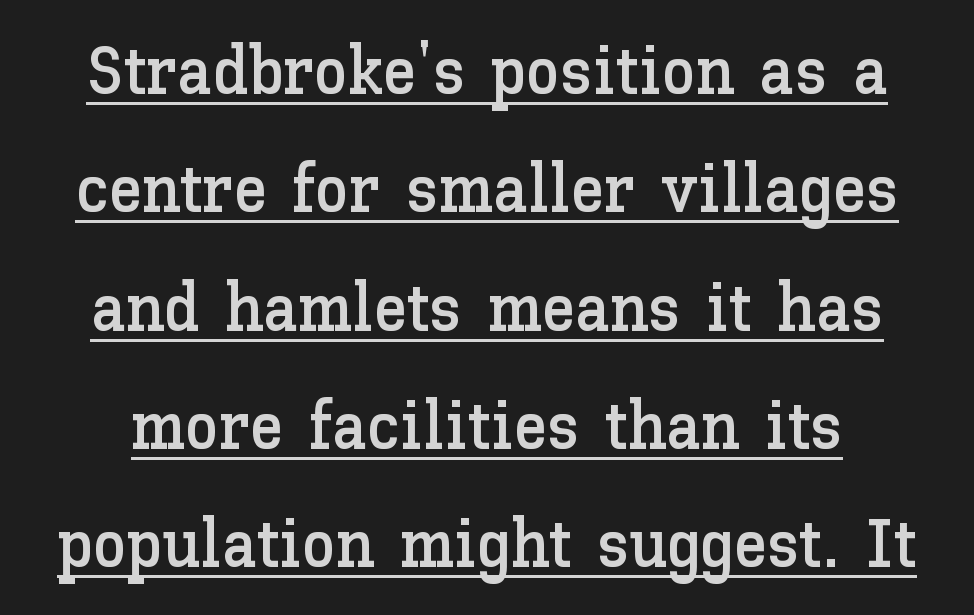
The image shows 68 px text type, upright; set line spacing 1.74x, normal letter spacing, underlined; low stroke contrast and a medium x-height.
